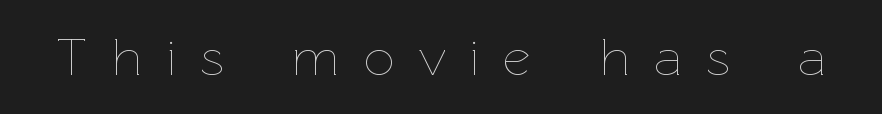
{"italic": "no", "bold": "no", "weight": "thin", "width": "normal", "stroke_contrast": "low", "x_height": "medium", "monospaced": "no", "underline": "no", "letter_spacing": "wide", "letter_spacing_em": 0.47, "glyph_px": 53}
